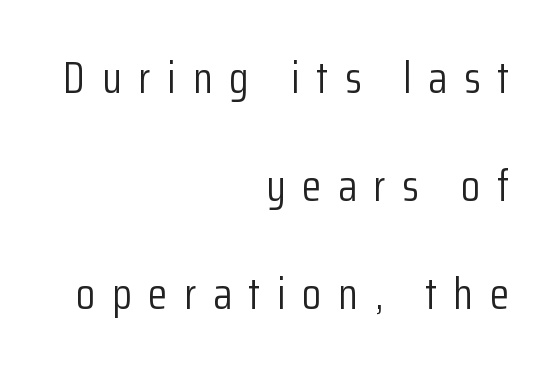
The image shows 44 px light, condensed sans-serif type, upright; set right-aligned, loose line spacing (2.45x), unusually wide letter spacing (+0.38 em), not underlined; low stroke contrast and a medium x-height.
